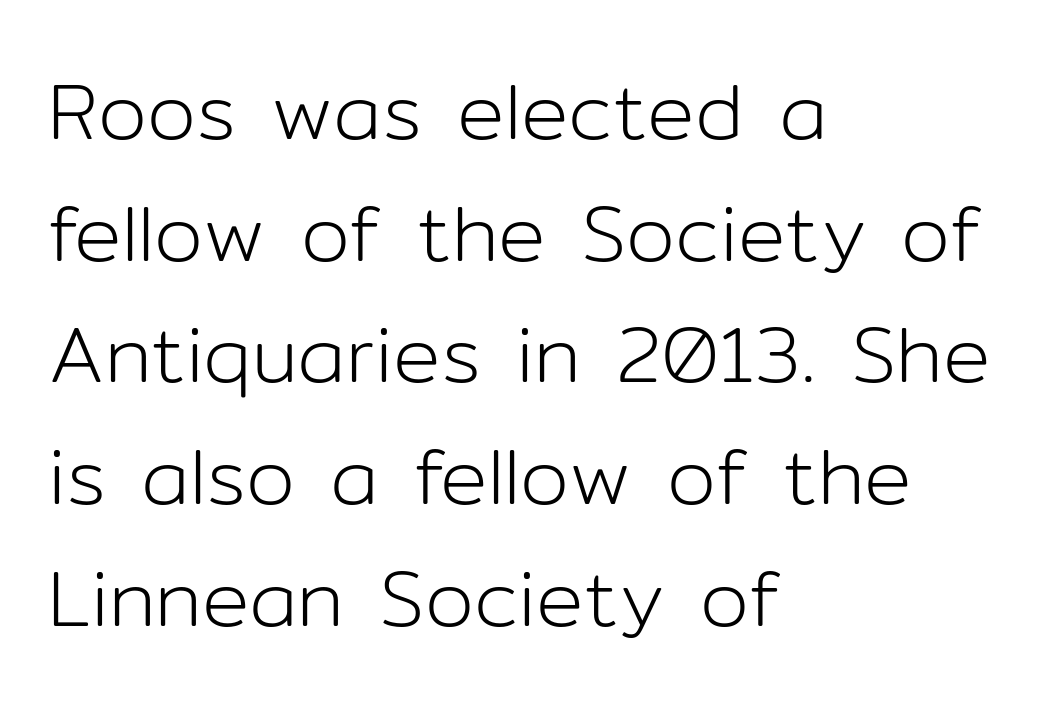
{"serif": "no", "italic": "no", "bold": "no", "weight": "light", "width": "normal", "stroke_contrast": "low", "x_height": "medium", "monospaced": "no", "underline": "no", "align": "left", "line_spacing": "normal", "line_spacing_ratio": 1.54, "letter_spacing": "normal", "letter_spacing_em": 0.0, "glyph_px": 79}
